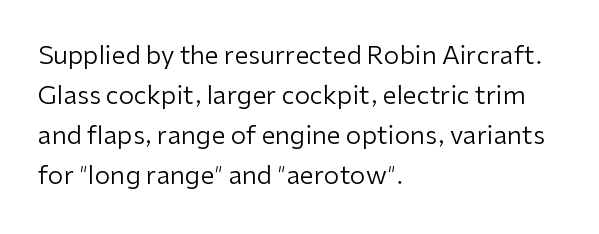
The area under the type is left untouched. A typesetter would mark this as roman, not italic. What's the leading like? Ordinary, nothing unusual. A typesetter would call this zero additional tracking. Which margin do the lines hug? The left one — the right edge is uneven. The cut favours lightness, reaching ordinary text weight at its darkest.
